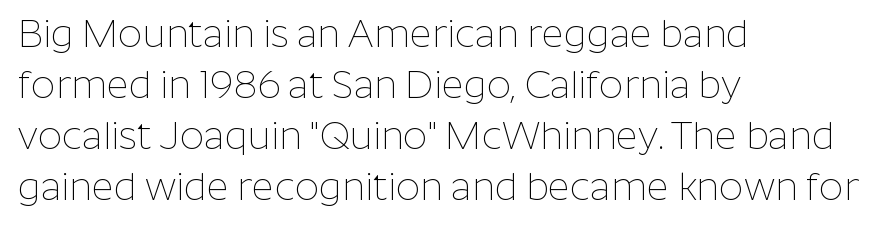
The image shows 38 px thin sans-serif type, upright; set left-aligned, normal line spacing (1.34x), normal letter spacing, not underlined; low stroke contrast and a medium x-height.
